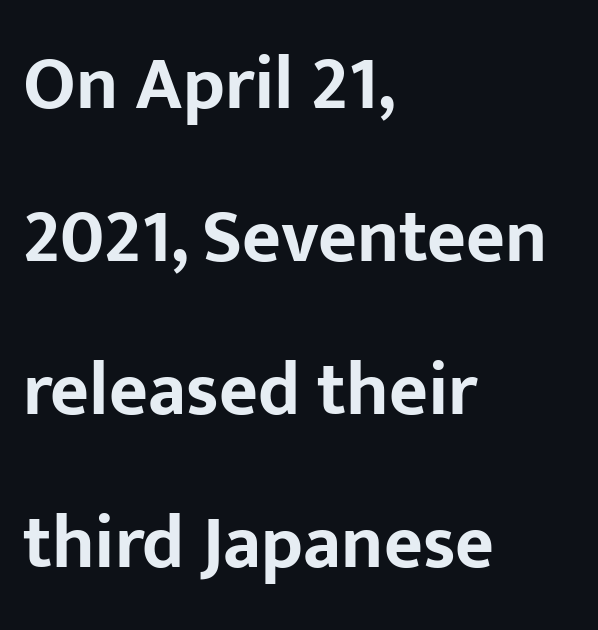
The image shows 75 px bold sans-serif type, upright; set left-aligned, loose line spacing (2.04x), normal letter spacing, not underlined; low stroke contrast and a medium x-height.
